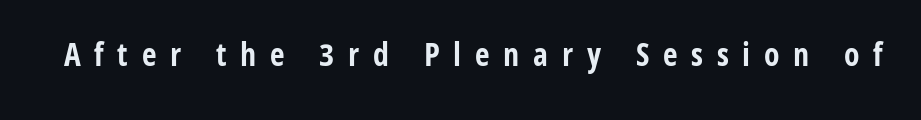
The image shows 32 px bold, condensed sans-serif type, upright; set unusually wide letter spacing (+0.43 em), not underlined; low stroke contrast and a medium x-height.
